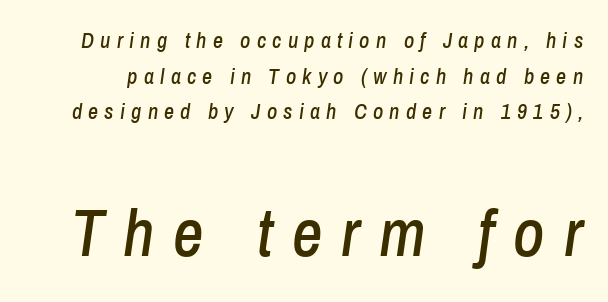
Q: Is the text italic (slanted)? A: Yes, it leans right by about 8 degrees.
Q: Is the text underlined? A: No.
Q: Is the spacing between letters normal or unusually wide? A: Unusually wide.
Q: Is the spacing between lines tight, normal or loose? A: Normal.
Q: Which block of text is set in a larger size, the first (top) or the second (bottom)? A: The second (bottom) one.
Q: Width (condensed, normal, or wide)? A: Condensed.
Q: Stroke contrast? A: Low.
Q: x-height? A: Medium.
Q: Monospaced? A: No.
